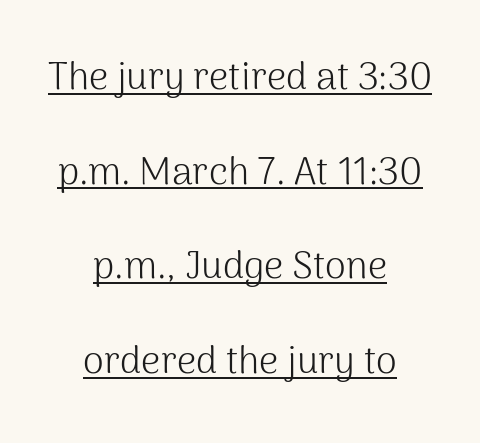
The image shows 38 px light sans-serif type, upright; set centered, loose line spacing (2.49x), normal letter spacing, underlined; medium stroke contrast and a medium x-height.
